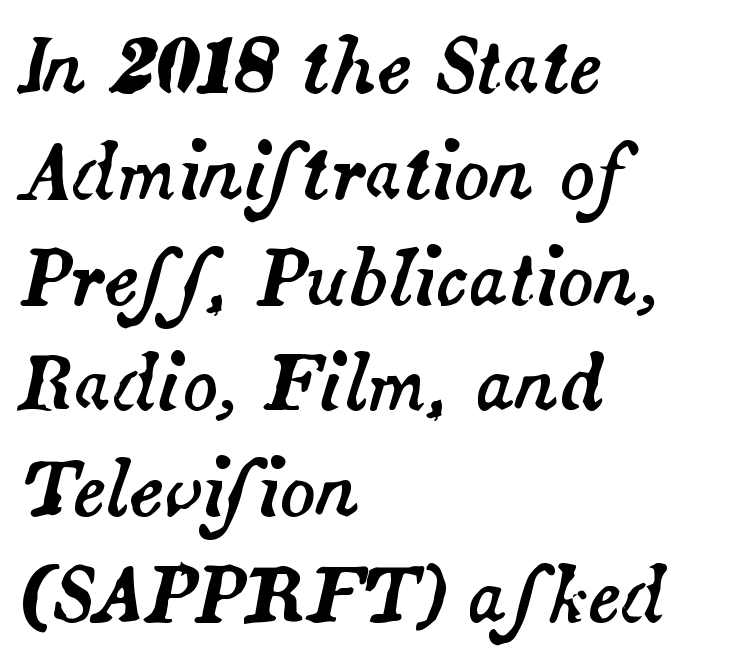
{"italic": "yes", "lean": "right", "slant_degrees": 14, "width": "normal", "stroke_contrast": "medium", "x_height": "small", "monospaced": "no", "underline": "no", "align": "left", "line_spacing": "normal", "line_spacing_ratio": 1.43, "letter_spacing": "normal", "letter_spacing_em": 0.0, "glyph_px": 74}
